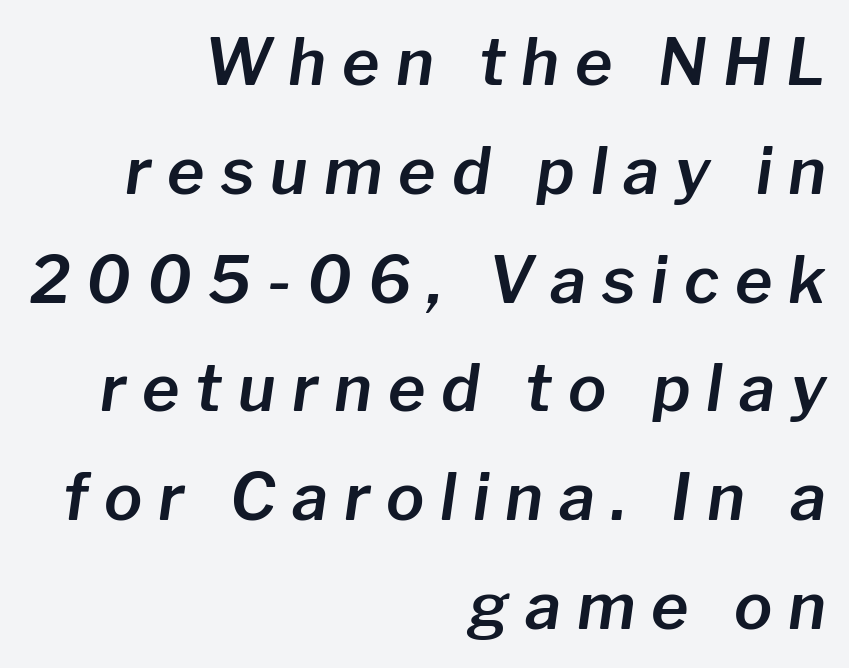
The tracking reads as deliberately expanded to a designer's eye. Each new line begins a customary step beneath the previous one. Any mark beneath the type? The region is blank. The typesetter chose a ragged-left arrangement here. The glyphs look as if they've been sheared to an angle.
